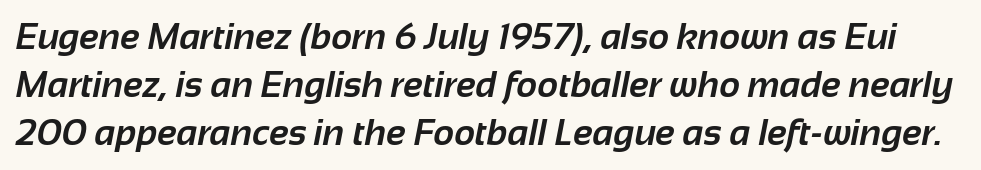
Serifs: no, the terminals of the letterforms are clean. Baseline-to-baseline distance is the conventional proportion of letter height. Character widths vary here, with narrow letters taking less room than wide ones. Underline: absent.
